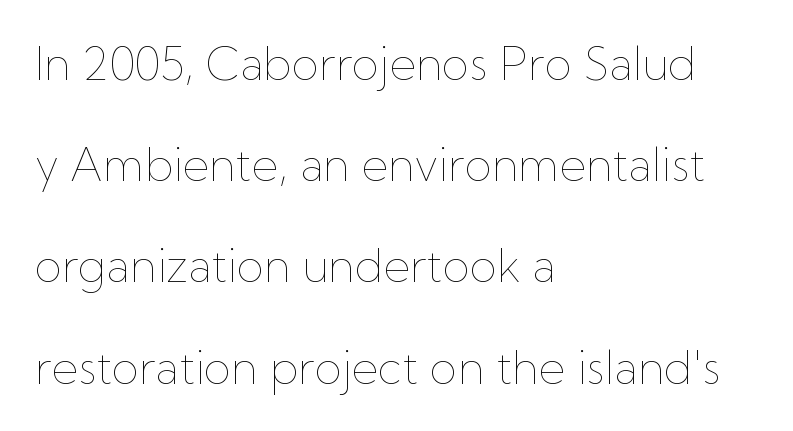
The image shows 45 px thin type, upright; set left-aligned, loose line spacing (2.25x), normal letter spacing, not underlined; low stroke contrast and a medium x-height.
